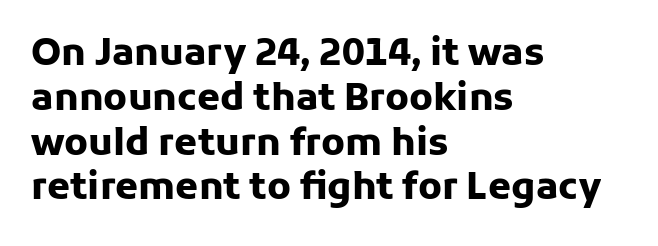
Default kerning and tracking; the words read as compact shapes. Typographically, this falls in the sans-serif category. Quick note: underline off. If you drew a line through each stem, it would be perfectly vertical. The letters advance in unequal steps, a hallmark of proportional type.
